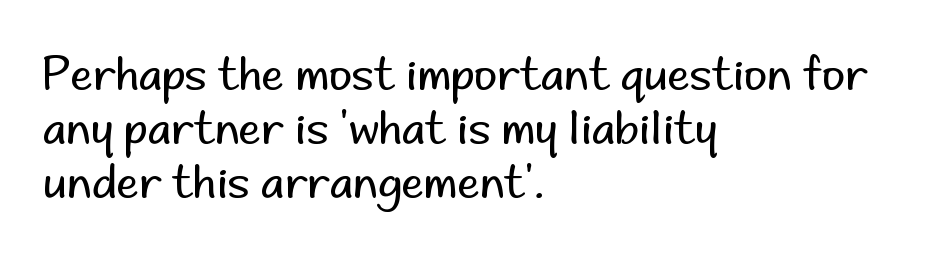
The image shows 45 px regular-weight sans-serif type, upright; set left-aligned, line spacing 1.2x, normal letter spacing, not underlined; low stroke contrast and a small x-height.
